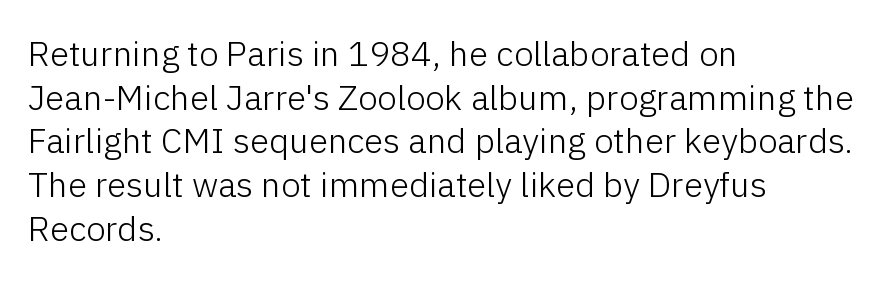
The image shows 35 px light sans-serif type, upright; set left-aligned, normal line spacing (1.25x), normal letter spacing, not underlined; low stroke contrast and a medium x-height.
